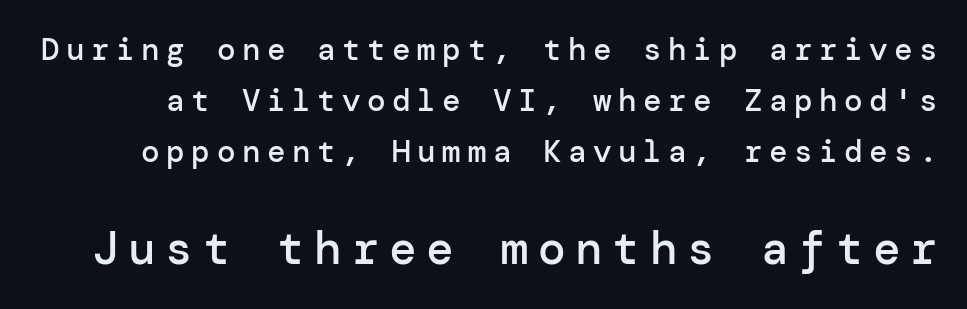
Q: Is the text bold? A: Semi-bold.
Q: Is the text italic (slanted)? A: No, it is upright.
Q: Is the typeface a serif or a sans-serif typeface? A: Sans-serif.
Q: Is the text underlined? A: No.
Q: Is the spacing between letters normal or unusually wide? A: Unusually wide.
Q: Is the spacing between lines tight, normal or loose? A: Normal.
Q: Which block of text is set in a larger size, the first (top) or the second (bottom)? A: The second (bottom) one.
Q: Width (condensed, normal, or wide)? A: Normal.
Q: Stroke contrast? A: Low.
Q: x-height? A: Medium.
